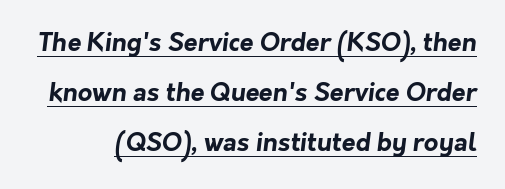
Leading is clearly above the norm, producing a sparse column. Spacing between characters is what you'd get straight out of the box. Beneath each row of characters lies a ruled line. Emphasis by weight is at full strength: bold.
